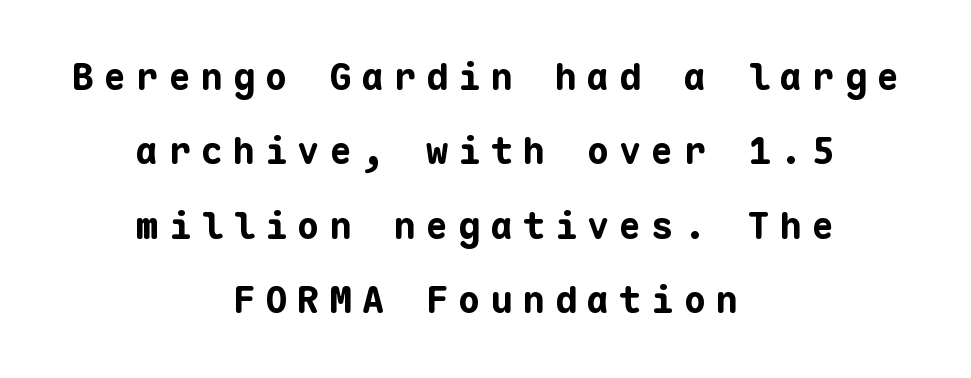
The image shows 37 px bold sans-serif type, upright, monospaced; set centered, loose line spacing (2.01x), unusually wide letter spacing (+0.27 em), not underlined; low stroke contrast and a medium x-height.
